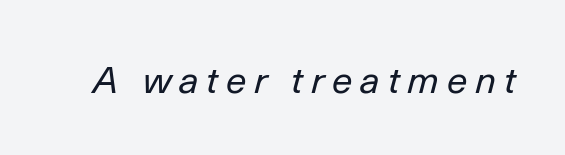
Q: Is the text bold? A: No.
Q: Is the text italic (slanted)? A: Yes, it leans right by about 14 degrees.
Q: Is the text underlined? A: No.
Q: Is the spacing between letters normal or unusually wide? A: Unusually wide.
Q: Width (condensed, normal, or wide)? A: Normal.
Q: Stroke contrast? A: Low.
Q: x-height? A: Medium.
Q: Monospaced? A: No.
